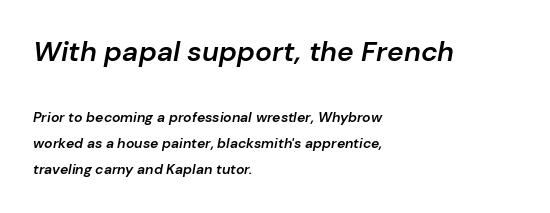
{"italic": "yes", "lean": "right", "slant_degrees": 10, "bold": "semi", "weight": "semibold", "width": "normal", "stroke_contrast": "low", "x_height": "medium", "monospaced": "no", "underline": "no", "align": "left", "line_spacing_ratio": 1.87, "letter_spacing": "normal", "letter_spacing_em": 0.0, "larger_block": "first", "size_ratio": 2.0, "glyph_px": 28}
